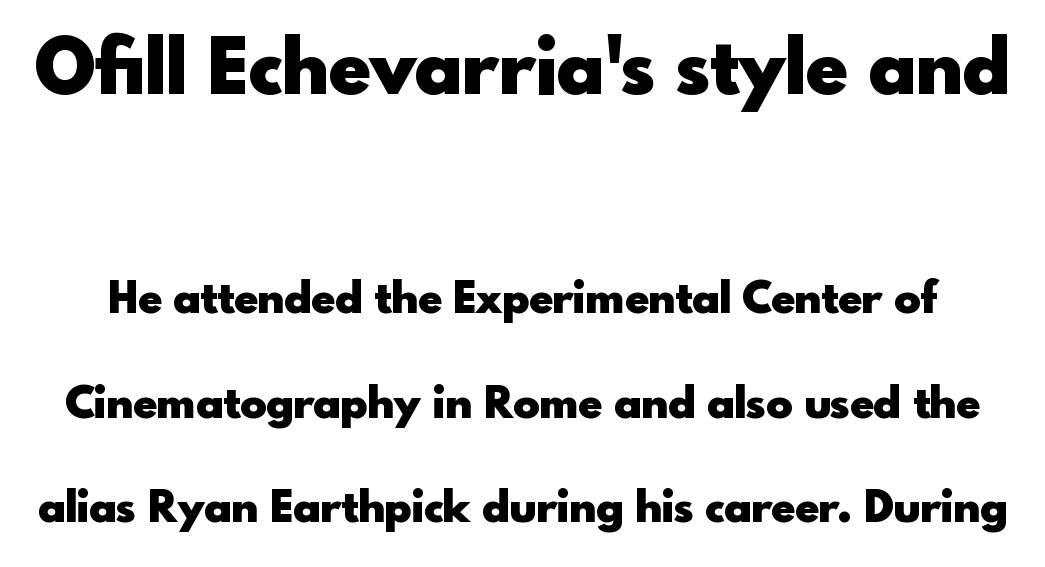
Q: Is the text bold? A: Yes.
Q: Is the text italic (slanted)? A: No, it is upright.
Q: Is the typeface a serif or a sans-serif typeface? A: Sans-serif.
Q: Is the text underlined? A: No.
Q: Is the spacing between letters normal or unusually wide? A: Normal.
Q: Is the spacing between lines tight, normal or loose? A: Loose.
Q: Which block of text is set in a larger size, the first (top) or the second (bottom)? A: The first (top) one.
Q: Width (condensed, normal, or wide)? A: Normal.
Q: x-height? A: Small.
Q: Monospaced? A: No.
